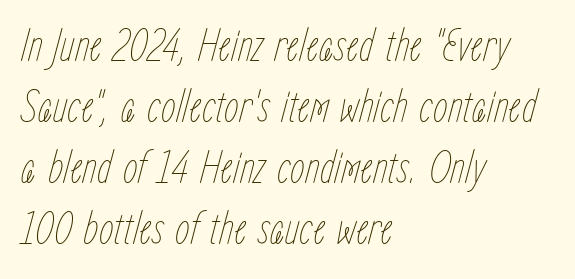
Horizontal alignment here is leftward, the default for most running prose. Style check: oblique. A bare baseline throughout the passage. Compared with typical paragraphs, the rows here are spaced about the same. Unbolded letterforms with no extra heft. The passage shown is typed in a proportional face where columns would drift.
